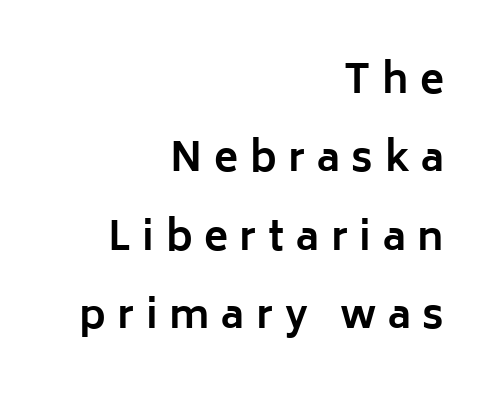
{"serif": "no", "italic": "no", "bold": "yes", "weight": "bold", "width": "normal", "stroke_contrast": "low", "x_height": "medium", "monospaced": "no", "underline": "no", "align": "right", "line_spacing": "loose", "line_spacing_ratio": 1.96, "letter_spacing": "wide", "letter_spacing_em": 0.29, "glyph_px": 40}
